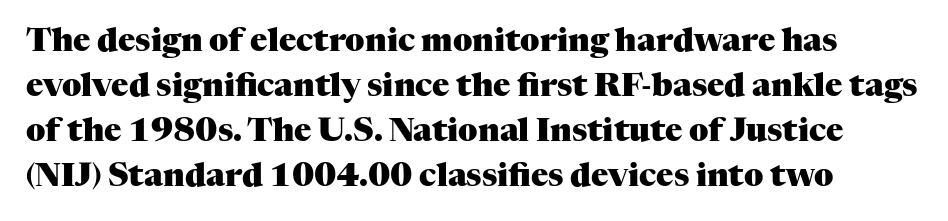
The image shows 32 px heavy serif type, upright; set normal line spacing (1.41x), normal letter spacing, not underlined; medium stroke contrast and a medium x-height.
